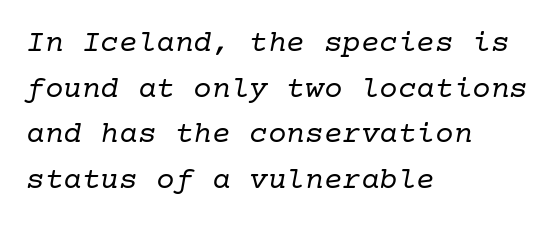
{"serif": "yes", "italic": "yes", "lean": "right", "slant_degrees": 10, "bold": "no", "weight": "regular", "width": "normal", "stroke_contrast": "low", "x_height": "medium", "underline": "no", "align": "left", "line_spacing": "normal", "line_spacing_ratio": 1.47, "letter_spacing": "normal", "letter_spacing_em": 0.0, "glyph_px": 31}
